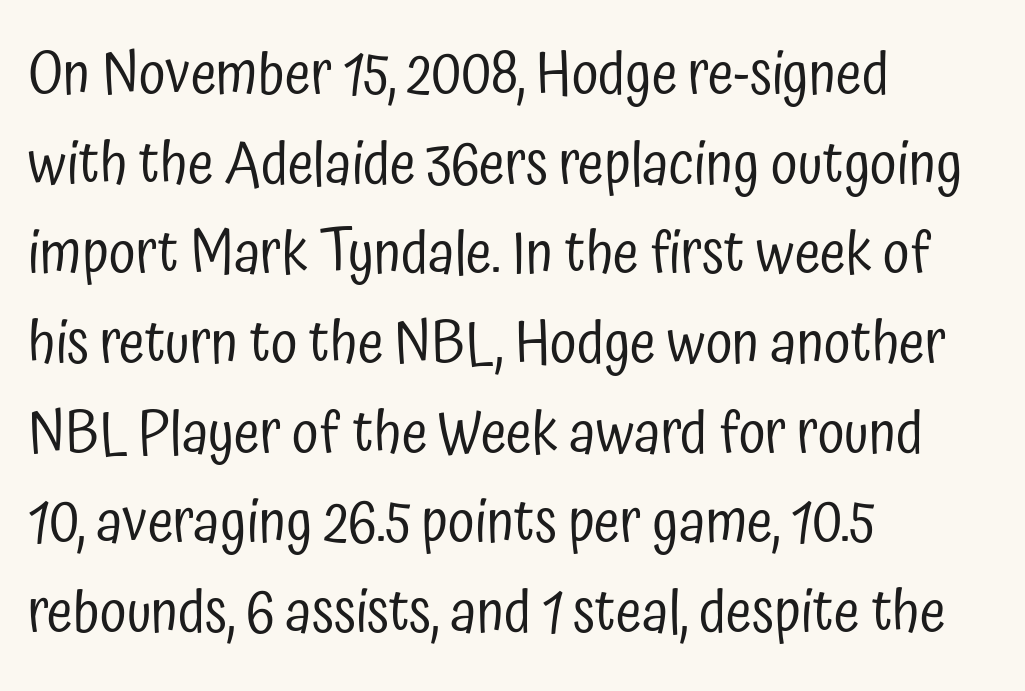
The image shows 59 px regular-weight, condensed sans-serif type, upright; set left-aligned, normal line spacing (1.52x), normal letter spacing, not underlined; low stroke contrast and a medium x-height.
